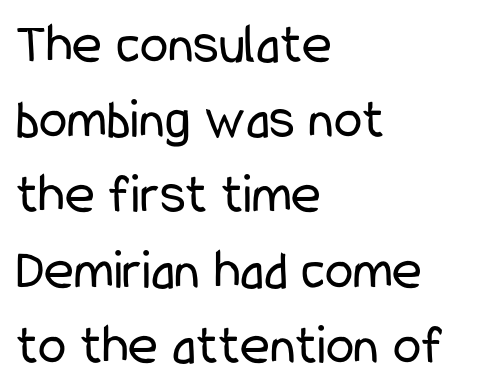
{"serif": "no", "italic": "no", "bold": "no", "weight": "regular", "width": "condensed", "stroke_contrast": "low", "x_height": "medium", "monospaced": "no", "underline": "no", "align": "left", "line_spacing": "normal", "line_spacing_ratio": 1.32, "letter_spacing": "normal", "letter_spacing_em": 0.0, "glyph_px": 57}
